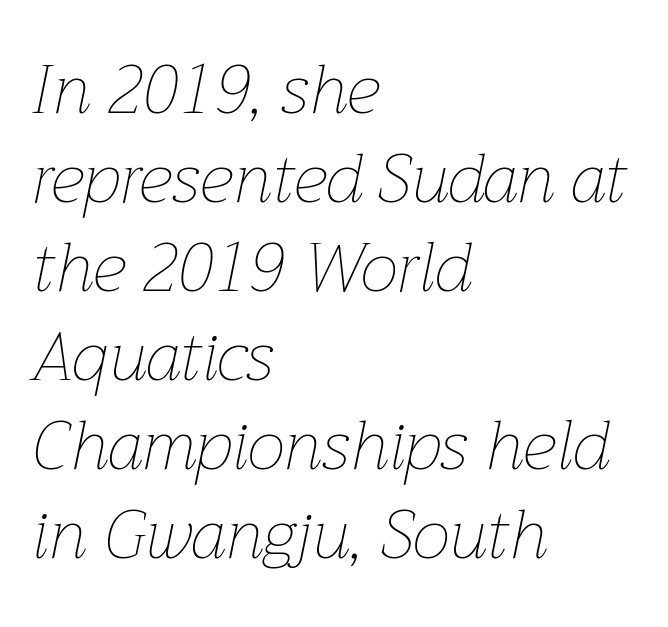
The image shows 68 px thin type, italic (leaning right); set left-aligned, normal line spacing (1.31x), normal letter spacing, not underlined; low stroke contrast and a medium x-height.
